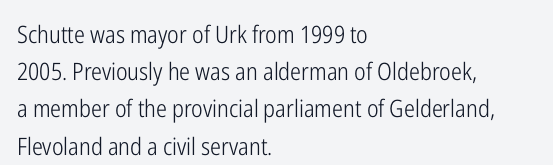
Ordinary non-slanted type is in use. This sample uses plain, unmodified letter spacing. Has an underline been added? It has not. The designer left line spacing at the default. The cut favours lightness, reaching ordinary text weight at its darkest. Layout note: lines flush left.
